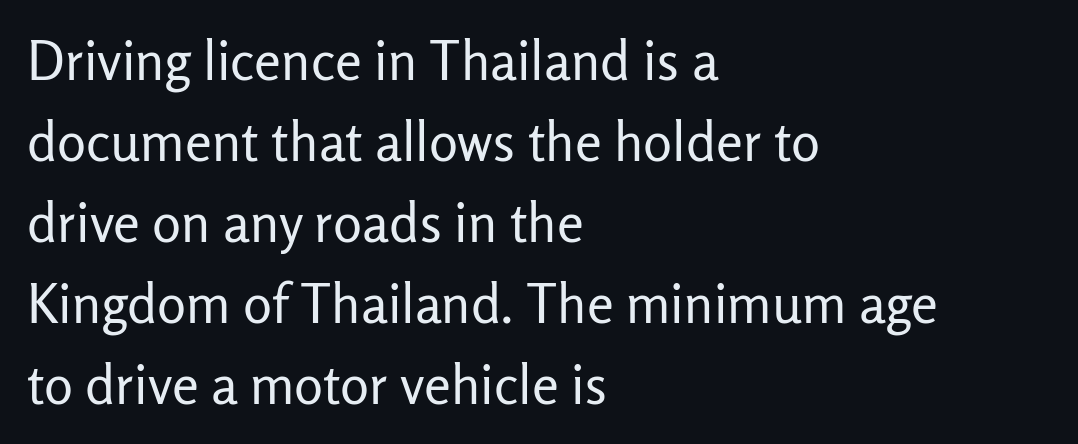
{"serif": "no", "italic": "no", "bold": "no", "weight": "regular", "width": "normal", "stroke_contrast": "low", "x_height": "medium", "monospaced": "no", "underline": "no", "align": "left", "line_spacing": "normal", "line_spacing_ratio": 1.5, "letter_spacing": "normal", "letter_spacing_em": 0.0, "glyph_px": 54}
